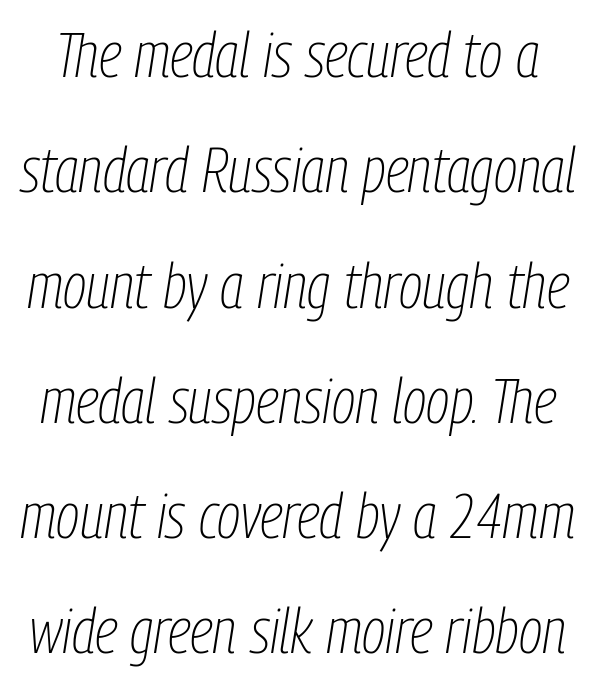
{"italic": "yes", "lean": "right", "slant_degrees": 9, "bold": "no", "weight": "thin", "width": "condensed", "stroke_contrast": "low", "x_height": "medium", "monospaced": "no", "underline": "no", "line_spacing_ratio": 1.83, "letter_spacing": "normal", "letter_spacing_em": 0.0, "glyph_px": 63}
